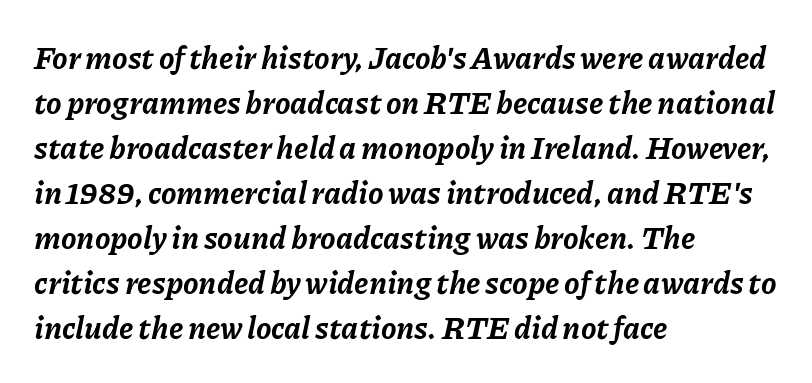
{"italic": "yes", "lean": "right", "slant_degrees": 11, "bold": "yes", "weight": "bold", "width": "normal", "stroke_contrast": "low", "x_height": "medium", "monospaced": "no", "underline": "no", "align": "left", "line_spacing": "normal", "line_spacing_ratio": 1.45, "letter_spacing": "normal", "letter_spacing_em": 0.0, "glyph_px": 31}
